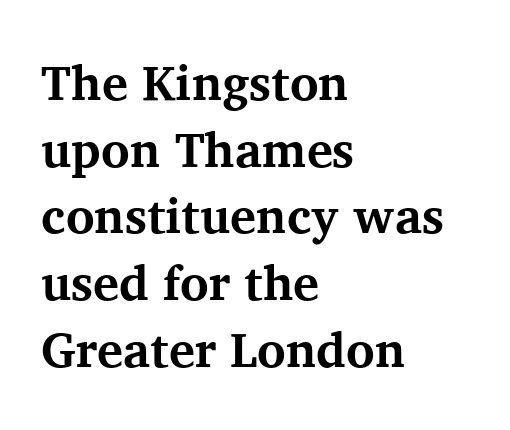
{"serif": "yes", "italic": "no", "bold": "yes", "weight": "bold", "width": "normal", "stroke_contrast": "medium", "x_height": "medium", "monospaced": "no", "underline": "no", "align": "left", "line_spacing": "normal", "line_spacing_ratio": 1.36, "letter_spacing": "normal", "letter_spacing_em": 0.0, "glyph_px": 49}
